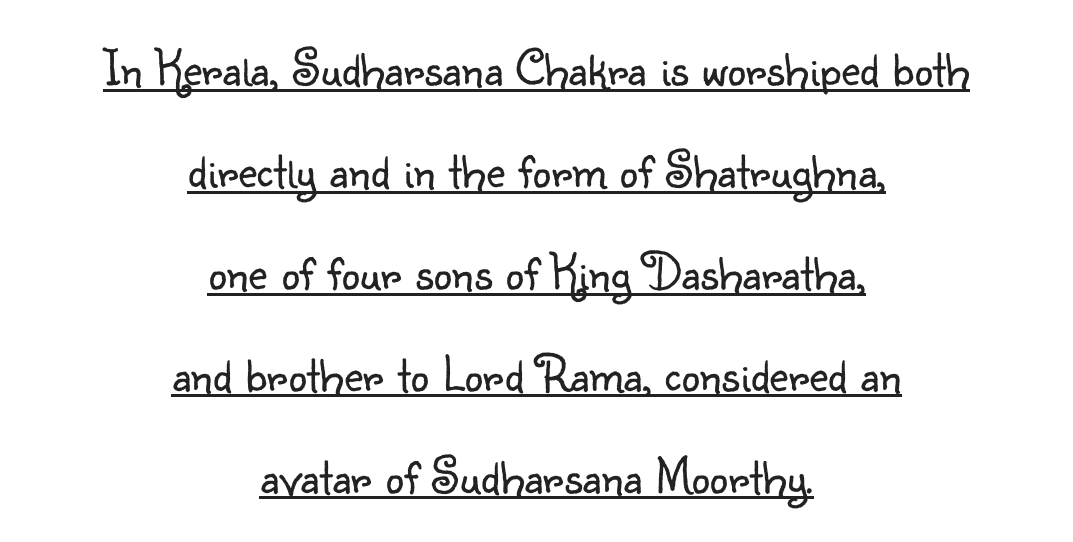
Q: Is the text bold? A: No.
Q: Is the text italic (slanted)? A: No, it is upright.
Q: Is the typeface a serif or a sans-serif typeface? A: Sans-serif.
Q: Is the text underlined? A: Yes.
Q: How is the paragraph aligned? A: Centered.
Q: Is the spacing between letters normal or unusually wide? A: Normal.
Q: Is the spacing between lines tight, normal or loose? A: Loose.
Q: Width (condensed, normal, or wide)? A: Normal.
Q: Stroke contrast? A: Low.
Q: x-height? A: Small.
Q: Monospaced? A: No.
